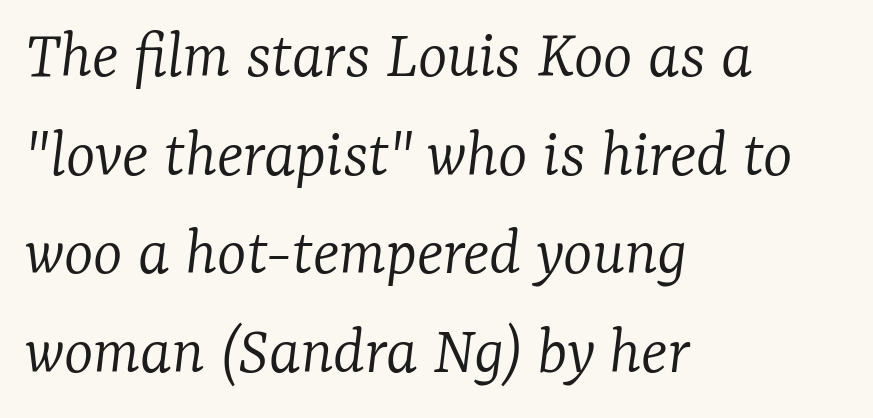
{"serif": "yes", "italic": "yes", "lean": "right", "slant_degrees": 7, "bold": "no", "weight": "light", "width": "normal", "stroke_contrast": "low", "x_height": "medium", "monospaced": "no", "underline": "no", "align": "left", "line_spacing": "normal", "line_spacing_ratio": 1.41, "letter_spacing": "normal", "letter_spacing_em": 0.0, "glyph_px": 70}
